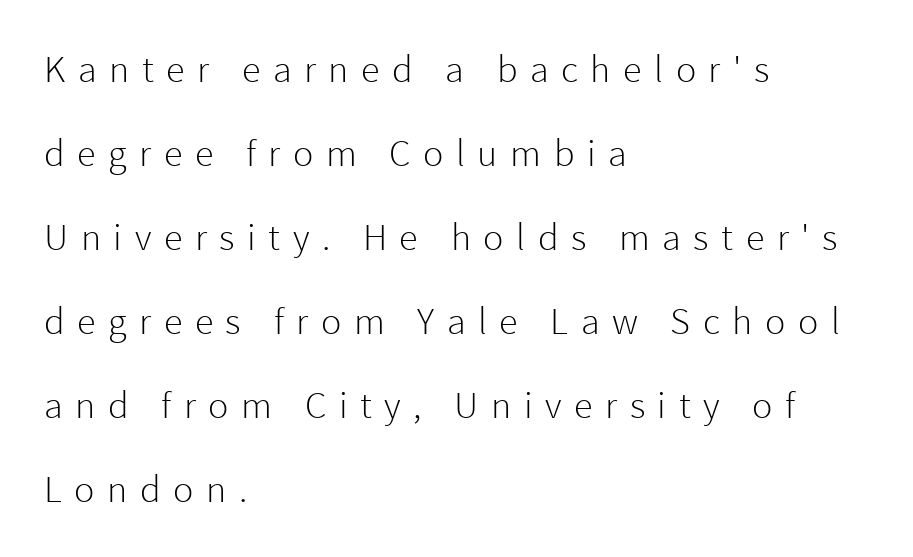
{"serif": "no", "italic": "no", "bold": "no", "weight": "light", "width": "normal", "x_height": "medium", "monospaced": "no", "underline": "no", "align": "left", "line_spacing": "loose", "line_spacing_ratio": 2.21, "letter_spacing": "wide", "letter_spacing_em": 0.33, "glyph_px": 38}
